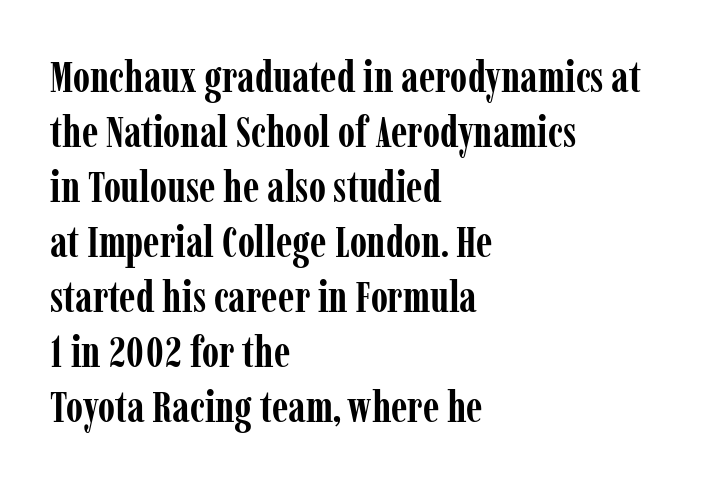
Q: Is the text bold? A: Yes.
Q: Is the text italic (slanted)? A: No, it is upright.
Q: Is the typeface a serif or a sans-serif typeface? A: Serif.
Q: Is the text underlined? A: No.
Q: How is the paragraph aligned? A: Left-aligned.
Q: Is the spacing between letters normal or unusually wide? A: Normal.
Q: Is the spacing between lines tight, normal or loose? A: Normal.
Q: Width (condensed, normal, or wide)? A: Condensed.
Q: Stroke contrast? A: Low.
Q: x-height? A: Medium.
Q: Monospaced? A: No.
